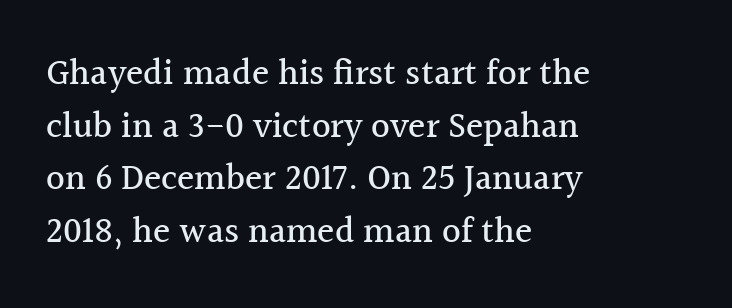
{"serif": "yes", "italic": "no", "width": "normal", "x_height": "medium", "monospaced": "no", "underline": "no", "align": "left", "line_spacing": "normal", "line_spacing_ratio": 1.46, "letter_spacing": "normal", "letter_spacing_em": 0.0, "glyph_px": 36}
